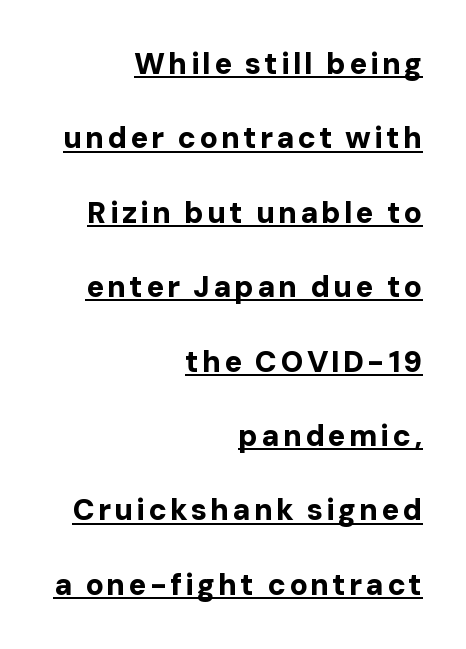
Q: Is the text bold? A: Yes.
Q: Is the text italic (slanted)? A: No, it is upright.
Q: Is the typeface a serif or a sans-serif typeface? A: Sans-serif.
Q: Is the text underlined? A: Yes.
Q: How is the paragraph aligned? A: Right-aligned.
Q: Is the spacing between lines tight, normal or loose? A: Loose.
Q: Width (condensed, normal, or wide)? A: Normal.
Q: Stroke contrast? A: Low.
Q: x-height? A: Medium.
Q: Monospaced? A: No.
